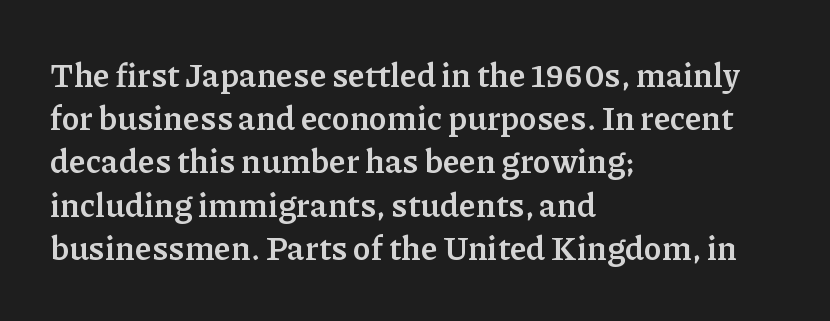
Style check: upright. Does extra space separate the letters? No, they use regular spacing. Casual observation: everything's shoved over to the left. The strokes are fattened all the way to bold.
